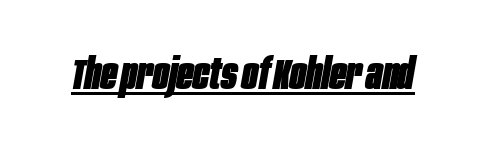
Compared with typical body copy, the letter spacing here is the same. The rendering uses natural spacing where letterforms have individual widths. Like a heading marked for emphasis, these lines bear an underscore. A typesetter would mark this as italic.
